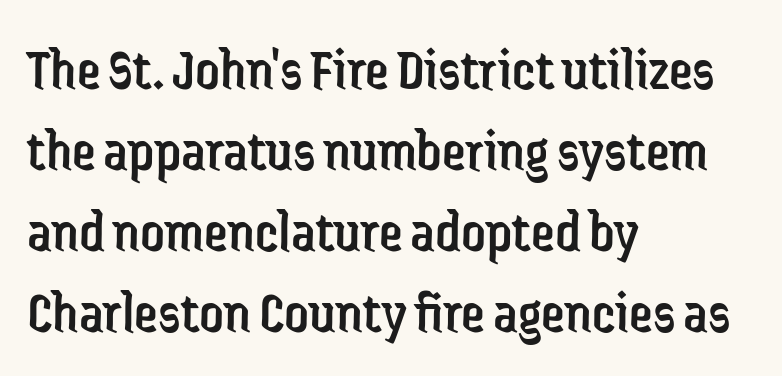
{"serif": "no", "italic": "no", "bold": "no", "weight": "regular", "width": "condensed", "stroke_contrast": "low", "x_height": "medium", "monospaced": "no", "underline": "no", "align": "left", "line_spacing": "normal", "line_spacing_ratio": 1.35, "letter_spacing": "normal", "letter_spacing_em": 0.0, "glyph_px": 60}
